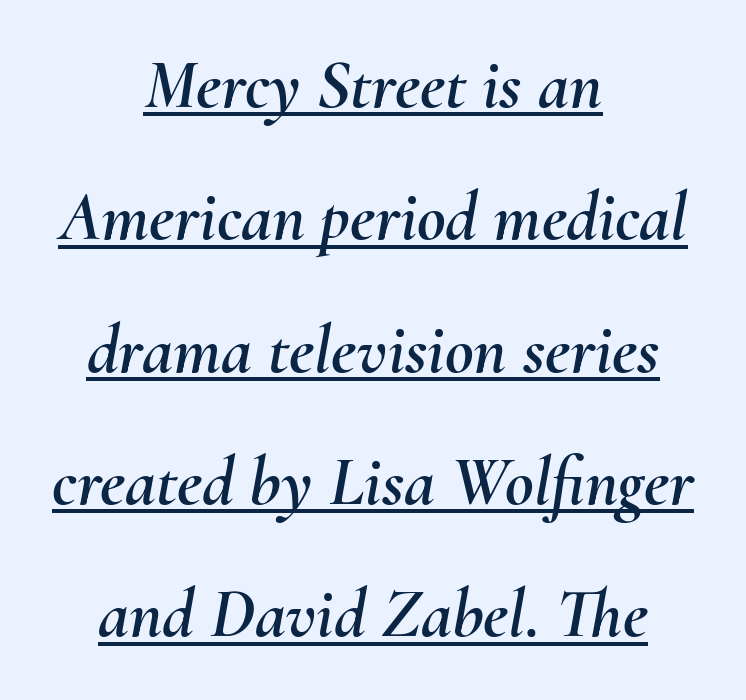
The image shows 70 px text type, italic (leaning right); set centered, line spacing 1.89x, normal letter spacing, underlined; medium stroke contrast and a small x-height.
